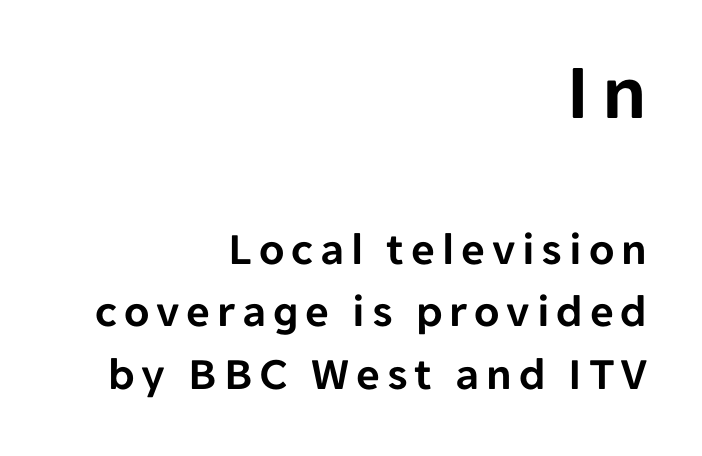
Q: Is the text italic (slanted)? A: No, it is upright.
Q: Is the typeface a serif or a sans-serif typeface? A: Sans-serif.
Q: Is the text underlined? A: No.
Q: How is the paragraph aligned? A: Right-aligned.
Q: Is the spacing between lines tight, normal or loose? A: Normal.
Q: Which block of text is set in a larger size, the first (top) or the second (bottom)? A: The first (top) one.
Q: Width (condensed, normal, or wide)? A: Normal.
Q: Stroke contrast? A: Low.
Q: x-height? A: Medium.
Q: Monospaced? A: No.
